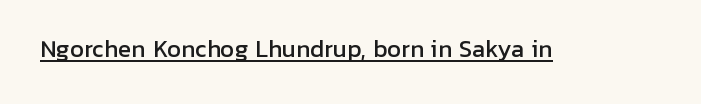
Compared with typical body copy, the letter spacing here is the same. Honestly, the underline is the first thing you notice here. No italicization has been applied; the sample stays upright.
